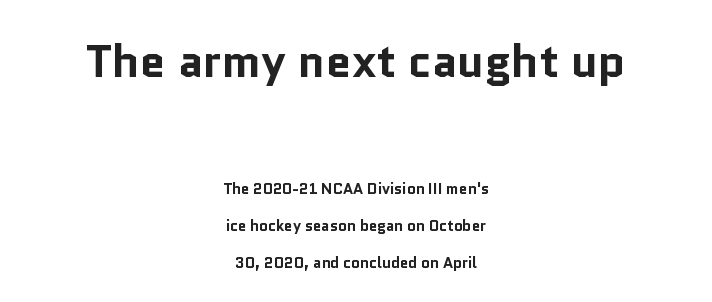
The image shows 46 px bold sans-serif type, upright; set centered, loose line spacing (2.46x), normal letter spacing, not underlined; the first (top) block is 3.07x larger; low stroke contrast and a medium x-height.
